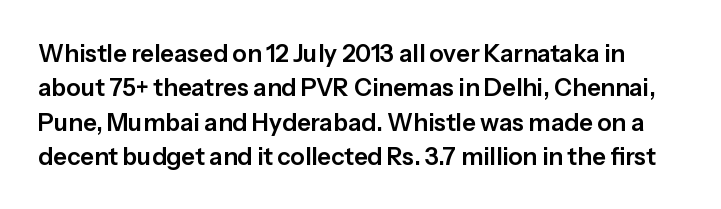
Q: Is the text italic (slanted)? A: No, it is upright.
Q: Is the text underlined? A: No.
Q: Is the spacing between letters normal or unusually wide? A: Normal.
Q: Is the spacing between lines tight, normal or loose? A: Normal.
